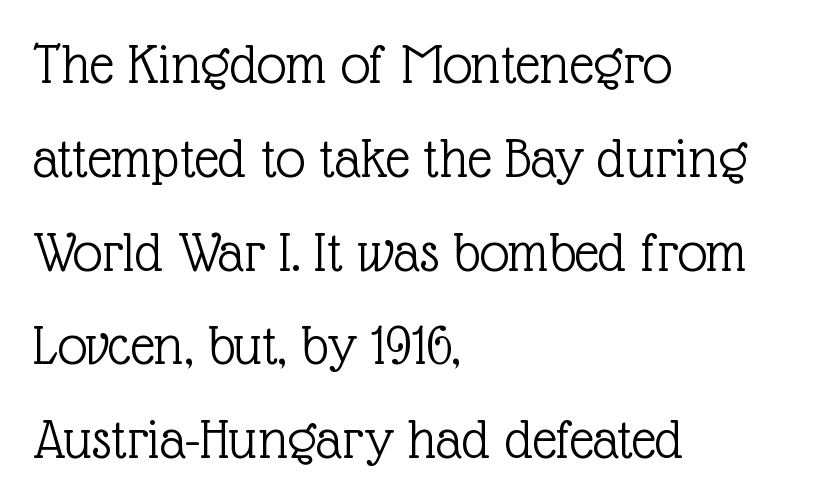
The image shows 59 px light serif type, upright; set left-aligned, normal line spacing (1.59x), normal letter spacing, not underlined; a medium x-height.
